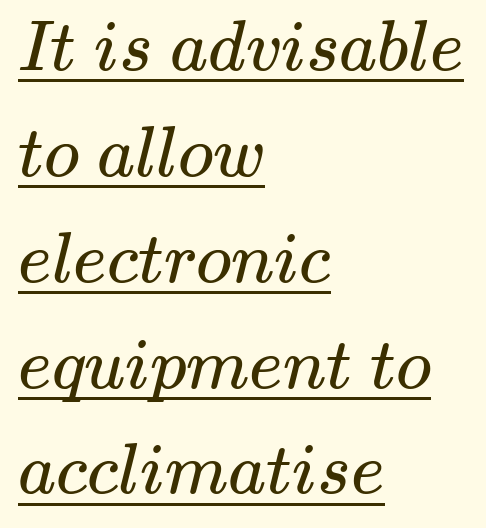
The image shows 72 px regular-weight, wide serif type; set left-aligned, normal line spacing (1.47x), normal letter spacing, underlined; medium stroke contrast and a small x-height.
